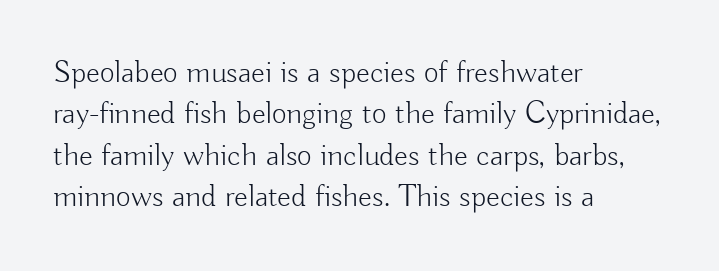
The image shows 32 px light sans-serif type, upright; set left-aligned, normal line spacing (1.29x), normal letter spacing, not underlined; low stroke contrast and a small x-height.
